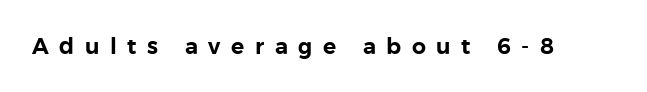
Q: Is the text italic (slanted)? A: No, it is upright.
Q: Is the text underlined? A: No.
Q: Is the spacing between letters normal or unusually wide? A: Unusually wide.
